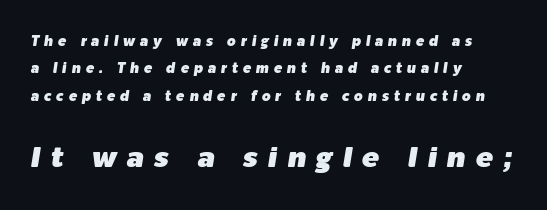
The image shows 29 px text type, italic (leaning right); set left-aligned, loose line spacing (1.96x), unusually wide letter spacing (+0.34 em), not underlined; the second (bottom) block is 2.07x larger; low stroke contrast and a medium x-height.
